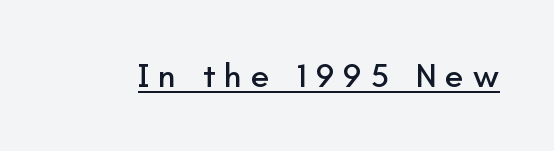
The letters are spread apart with noticeably loose tracking. These lines are rendered in a variable-pitch font. The characters display no serif detailing; their extremities are plain. Notice how a bar underscores the lettering throughout.
